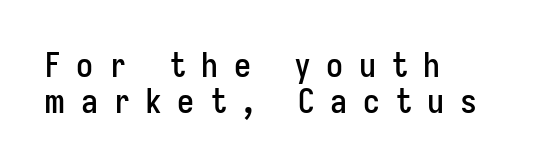
Q: Is the text italic (slanted)? A: No, it is upright.
Q: Is the typeface a serif or a sans-serif typeface? A: Sans-serif.
Q: Is the text underlined? A: No.
Q: How is the paragraph aligned? A: Left-aligned.
Q: Is the spacing between letters normal or unusually wide? A: Unusually wide.
Q: Is the spacing between lines tight, normal or loose? A: Tight.
Q: Width (condensed, normal, or wide)? A: Condensed.
Q: Stroke contrast? A: Low.
Q: x-height? A: Medium.
Q: Monospaced? A: No.
